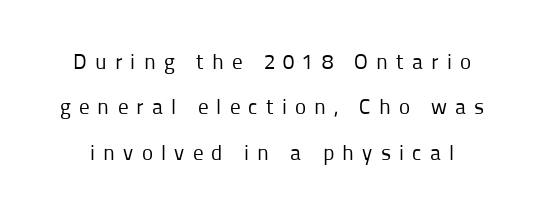
Q: Is the text bold? A: No.
Q: Is the text italic (slanted)? A: No, it is upright.
Q: Is the text underlined? A: No.
Q: Is the spacing between letters normal or unusually wide? A: Unusually wide.
Q: Is the spacing between lines tight, normal or loose? A: Loose.
